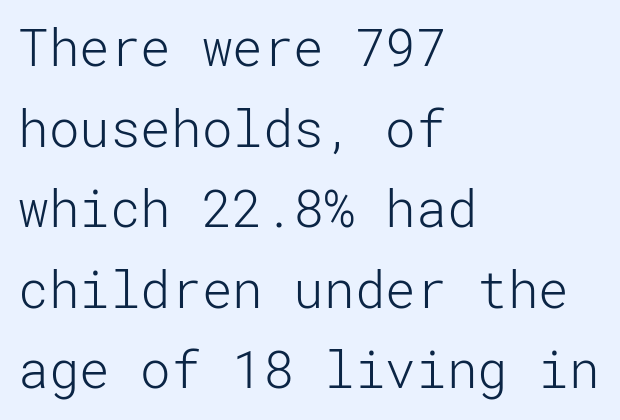
The image shows 51 px light sans-serif type, upright; set left-aligned, normal line spacing (1.58x), normal letter spacing, not underlined; low stroke contrast and a medium x-height.
